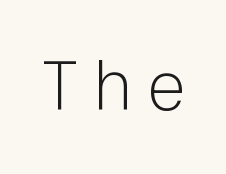
Q: Is the text bold? A: No.
Q: Is the text italic (slanted)? A: No, it is upright.
Q: Is the typeface a serif or a sans-serif typeface? A: Sans-serif.
Q: Is the text underlined? A: No.
Q: Is the spacing between letters normal or unusually wide? A: Unusually wide.
Q: Width (condensed, normal, or wide)? A: Normal.
Q: Stroke contrast? A: Low.
Q: x-height? A: Medium.
Q: Monospaced? A: No.
